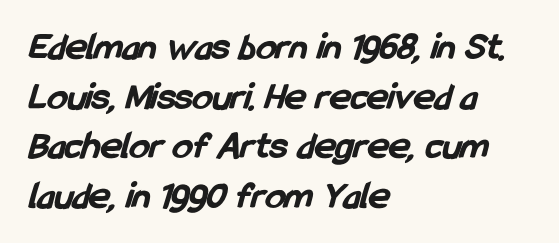
Q: Is the text bold? A: Yes.
Q: Is the typeface a serif or a sans-serif typeface? A: Sans-serif.
Q: Is the text underlined? A: No.
Q: How is the paragraph aligned? A: Left-aligned.
Q: Is the spacing between letters normal or unusually wide? A: Normal.
Q: Width (condensed, normal, or wide)? A: Condensed.
Q: Stroke contrast? A: Low.
Q: x-height? A: Medium.
Q: Monospaced? A: No.
